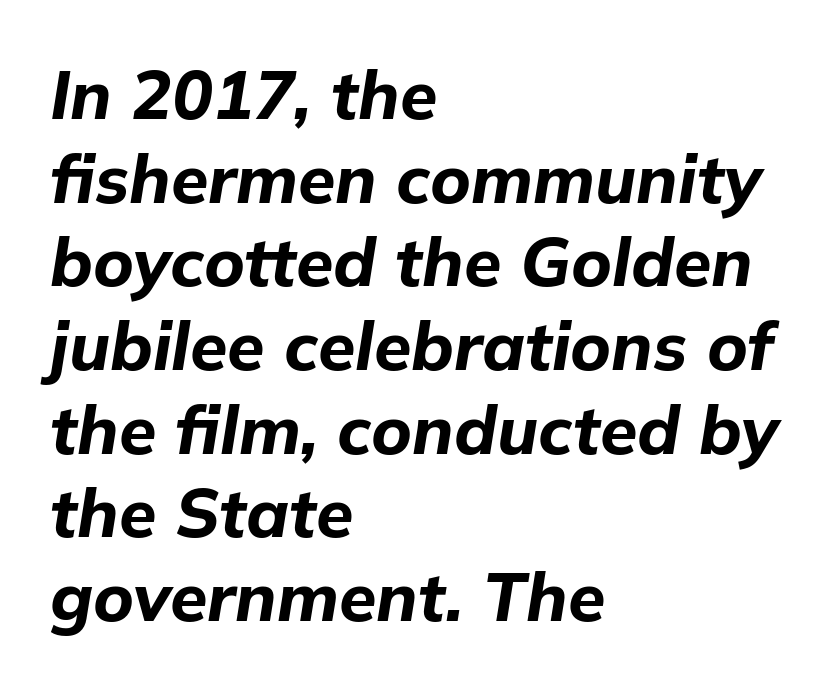
{"italic": "yes", "lean": "right", "slant_degrees": 9, "bold": "yes", "weight": "bold", "width": "normal", "stroke_contrast": "low", "x_height": "medium", "monospaced": "no", "underline": "no", "align": "left", "line_spacing_ratio": 1.23, "letter_spacing": "normal", "letter_spacing_em": 0.0, "glyph_px": 68}
